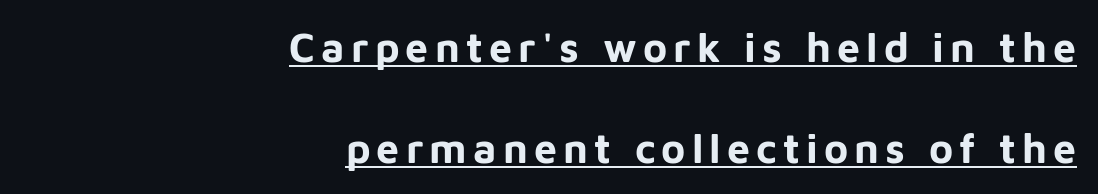
Q: Is the text bold? A: Yes.
Q: Is the text italic (slanted)? A: No, it is upright.
Q: Is the typeface a serif or a sans-serif typeface? A: Sans-serif.
Q: Is the text underlined? A: Yes.
Q: How is the paragraph aligned? A: Right-aligned.
Q: Is the spacing between lines tight, normal or loose? A: Loose.
Q: Width (condensed, normal, or wide)? A: Normal.
Q: Stroke contrast? A: Low.
Q: x-height? A: Medium.
Q: Monospaced? A: No.
